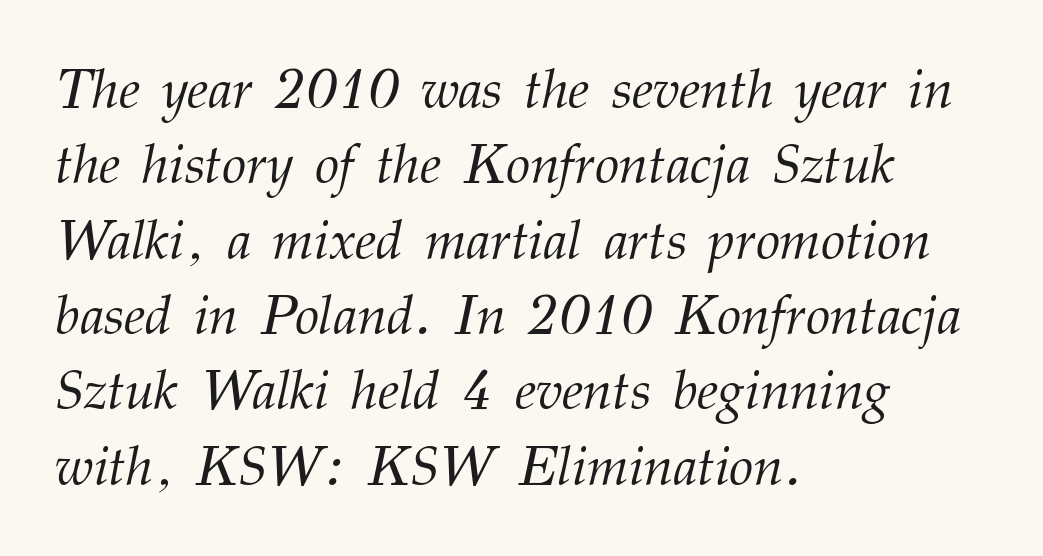
{"serif": "yes", "italic": "yes", "lean": "right", "slant_degrees": 12, "bold": "no", "weight": "light", "width": "normal", "stroke_contrast": "medium", "x_height": "medium", "monospaced": "no", "underline": "no", "align": "left", "line_spacing": "normal", "line_spacing_ratio": 1.37, "letter_spacing": "normal", "letter_spacing_em": 0.0, "glyph_px": 55}
